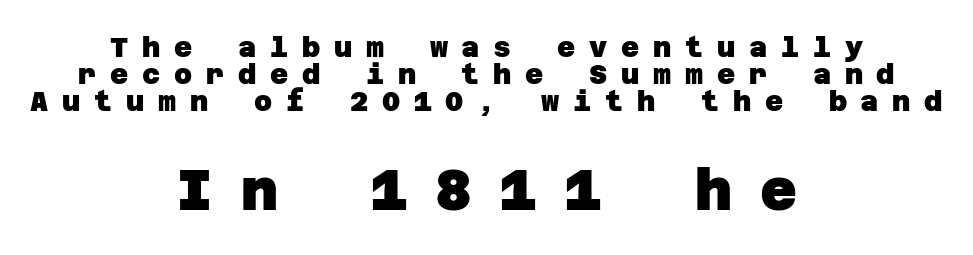
{"serif": "no", "bold": "yes", "weight": "heavy", "width": "normal", "stroke_contrast": "low", "x_height": "large", "underline": "no", "align": "center", "line_spacing": "tight", "line_spacing_ratio": 0.96, "letter_spacing": "wide", "letter_spacing_em": 0.49, "larger_block": "second", "size_ratio": 2.04, "glyph_px": 57}
